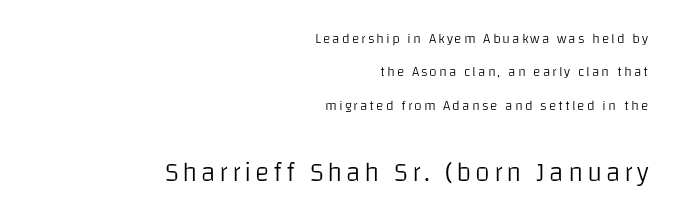
The letters look calm and open, with moderate or lighter stems. Ordinary non-slanted type is in use. A student would call this right alignment; a typographer would say flush right, rag left. This layout puts the modest block above and the oversized block below. Summary of vertical rhythm: relaxed, with wide interline spacing. Just letters on the line, the space beneath them empty.
